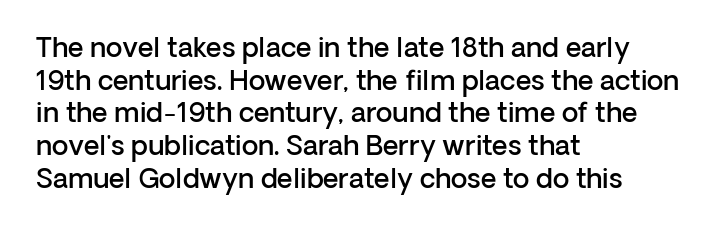
The image shows 27 px text type, upright; set left-aligned, line spacing 1.21x, normal letter spacing, not underlined.
